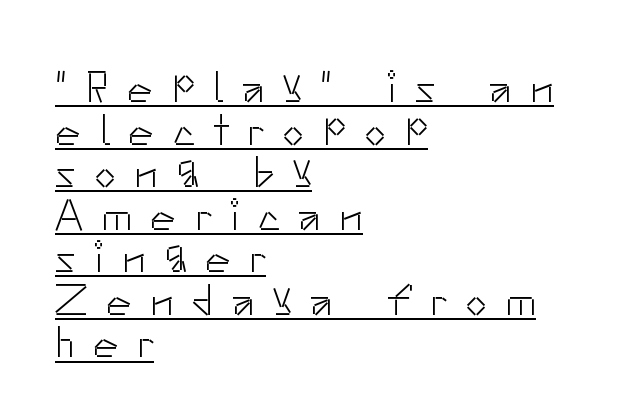
The image shows 43 px light sans-serif type, upright; set left-aligned, tight line spacing (0.99x), unusually wide letter spacing (+0.43 em), underlined; low stroke contrast and a small x-height.
